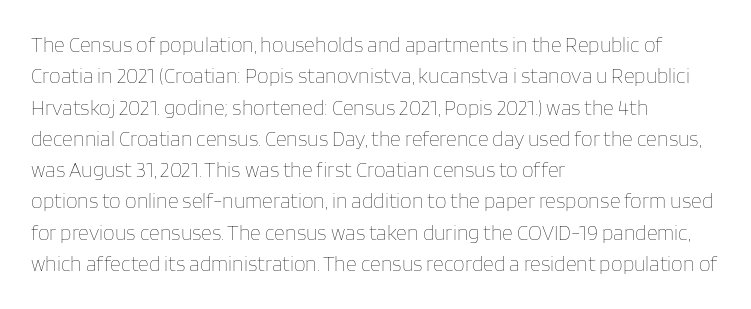
{"italic": "no", "bold": "no", "underline": "no", "align": "left", "line_spacing": "normal", "line_spacing_ratio": 1.49, "letter_spacing": "normal", "letter_spacing_em": 0.0, "glyph_px": 21}
